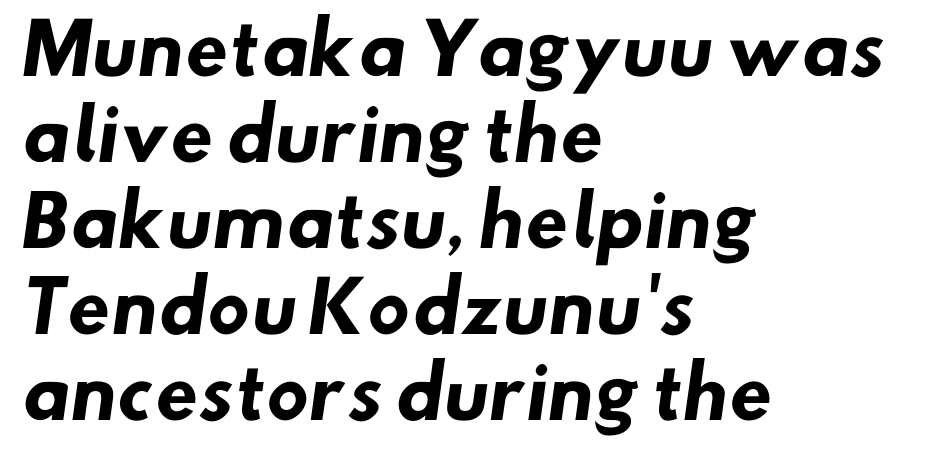
The image shows 70 px heavy sans-serif type; set left-aligned, line spacing 1.23x, normal letter spacing, not underlined; low stroke contrast and a small x-height.
